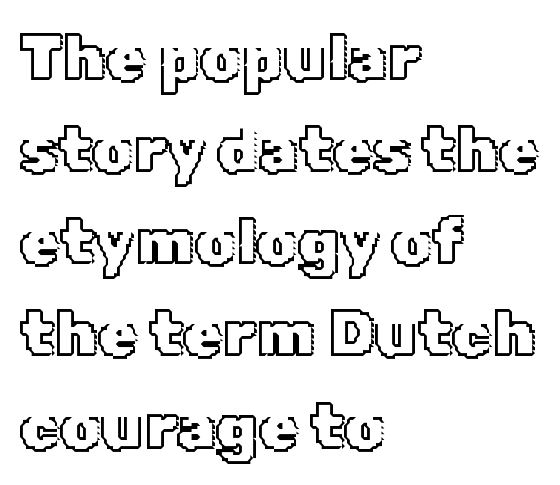
Vertical spacing — default. The rendering uses natural spacing where letterforms have individual widths. Each line starts at the same left margin while the right side varies. Characters remain perfectly vertical along every line. Underlining? Definitely not there.
